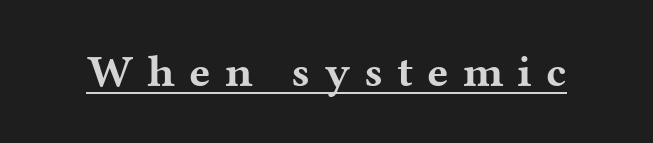
The image shows 45 px bold, wide serif type, upright; set unusually wide letter spacing (+0.31 em), underlined; medium stroke contrast and a medium x-height.
